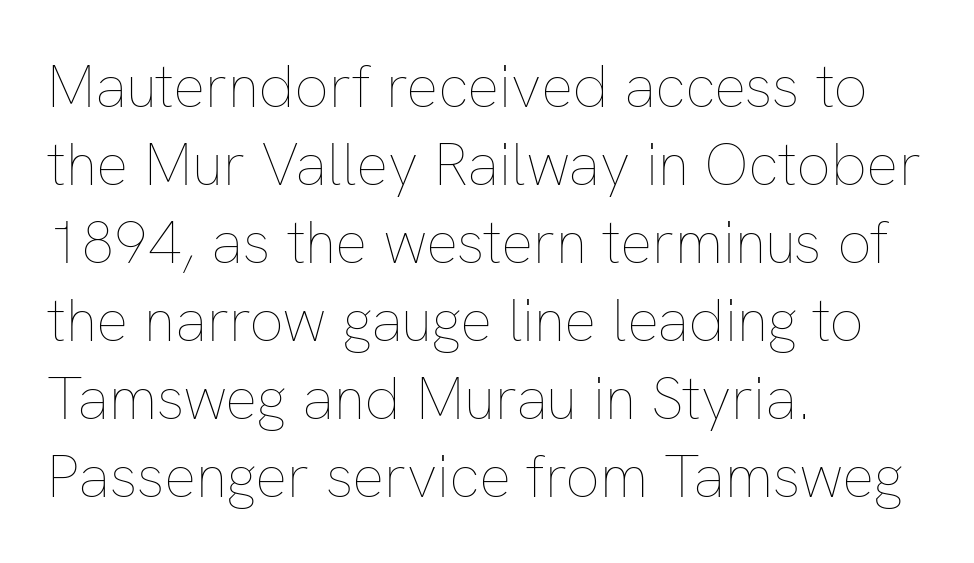
Q: Is the text bold? A: No.
Q: Is the text italic (slanted)? A: No, it is upright.
Q: Is the text underlined? A: No.
Q: How is the paragraph aligned? A: Left-aligned.
Q: Is the spacing between letters normal or unusually wide? A: Normal.
Q: Is the spacing between lines tight, normal or loose? A: Normal.
Q: Width (condensed, normal, or wide)? A: Normal.
Q: Stroke contrast? A: Low.
Q: x-height? A: Medium.
Q: Monospaced? A: No.
